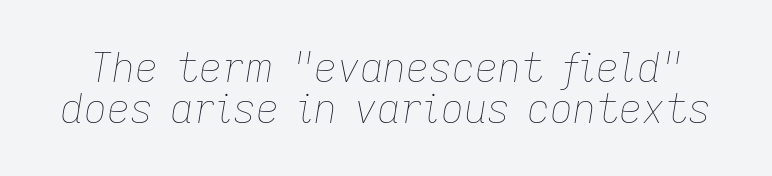
Standard letterfit; no display-style spreading of the glyphs. Posture: slanted. The area under the type is left untouched. Weight: in the light-to-regular range.
